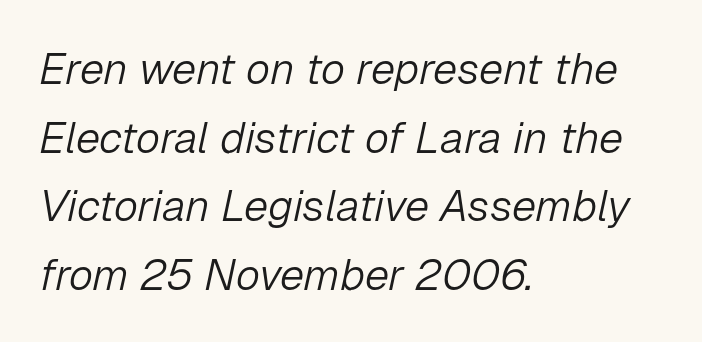
{"italic": "yes", "lean": "right", "slant_degrees": 12, "bold": "no", "weight": "light", "width": "normal", "stroke_contrast": "low", "x_height": "medium", "monospaced": "no", "underline": "no", "align": "left", "line_spacing": "normal", "line_spacing_ratio": 1.56, "letter_spacing": "normal", "letter_spacing_em": 0.0, "glyph_px": 44}
